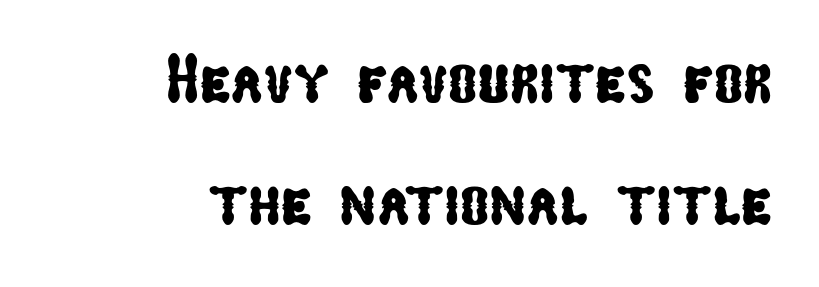
The image shows 69 px condensed sans-serif type; set right-aligned, line spacing 1.77x, normal letter spacing, not underlined; low stroke contrast and a medium x-height.
